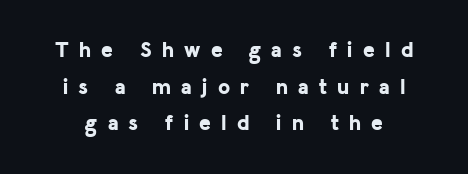
{"italic": "no", "bold": "yes", "underline": "no", "line_spacing": "normal", "line_spacing_ratio": 1.67, "letter_spacing": "wide", "letter_spacing_em": 0.47, "glyph_px": 22}
